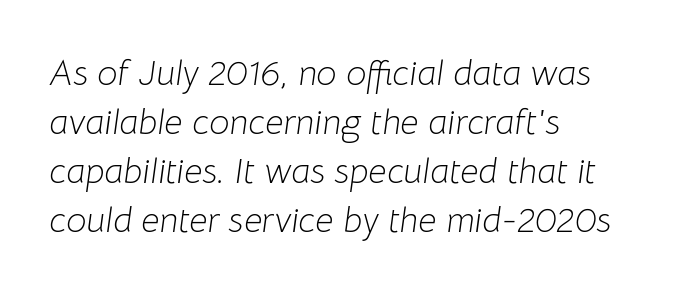
Q: Is the text bold? A: No.
Q: Is the text italic (slanted)? A: Yes, it leans right by about 8 degrees.
Q: Is the text underlined? A: No.
Q: How is the paragraph aligned? A: Left-aligned.
Q: Is the spacing between letters normal or unusually wide? A: Normal.
Q: Is the spacing between lines tight, normal or loose? A: Normal.
Q: Width (condensed, normal, or wide)? A: Normal.
Q: Stroke contrast? A: Low.
Q: x-height? A: Medium.
Q: Monospaced? A: No.
